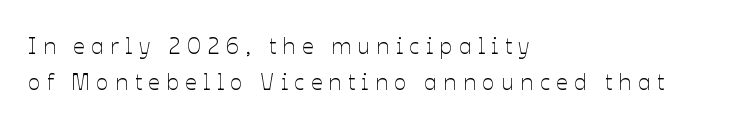
{"italic": "no", "bold": "no", "underline": "no", "align": "left", "line_spacing": "normal", "line_spacing_ratio": 1.57, "letter_spacing": "wide", "letter_spacing_em": 0.28, "glyph_px": 23}
